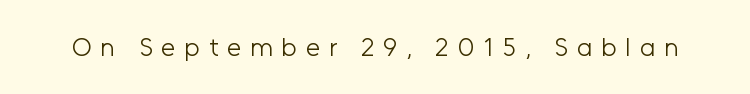
{"italic": "no", "bold": "no", "underline": "no", "letter_spacing": "wide", "letter_spacing_em": 0.33, "glyph_px": 26}
